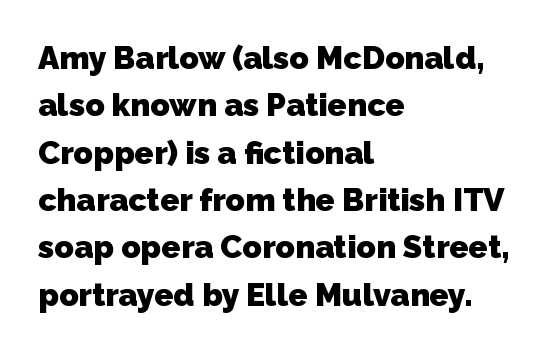
{"serif": "no", "bold": "yes", "weight": "heavy", "width": "normal", "stroke_contrast": "low", "x_height": "medium", "monospaced": "no", "underline": "no", "align": "left", "line_spacing": "normal", "line_spacing_ratio": 1.48, "letter_spacing": "normal", "letter_spacing_em": 0.0, "glyph_px": 32}
